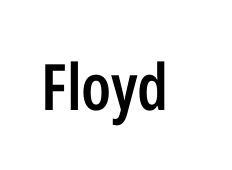
{"serif": "no", "italic": "no", "bold": "semi", "weight": "semibold", "width": "condensed", "stroke_contrast": "low", "x_height": "medium", "monospaced": "no", "underline": "no", "letter_spacing": "normal", "letter_spacing_em": 0.0, "glyph_px": 64}
